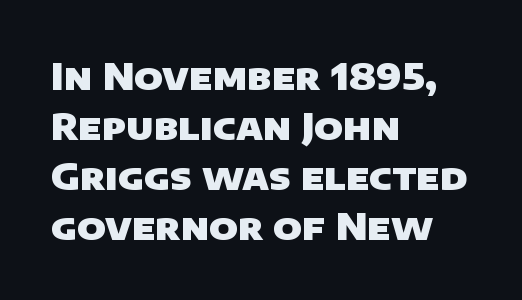
Observe the absence of serifs on each vertical stroke in this sample. The zone under the glyphs is completely vacant. Nobody touched the tracking dial on this one. Students, this is bold: see how much ink each stroke carries. Alignment: flush left. Each new line begins a customary step beneath the previous one.
